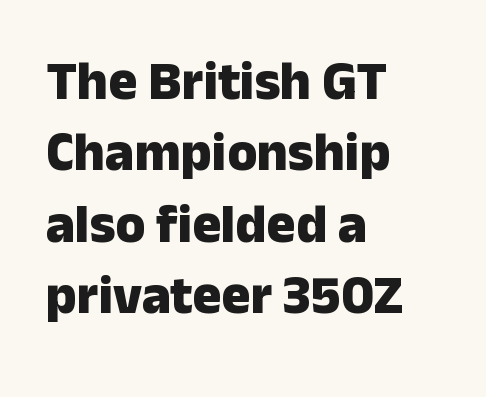
The image shows 54 px heavy sans-serif type, upright; set left-aligned, normal line spacing (1.32x), normal letter spacing, not underlined; low stroke contrast and a medium x-height.
